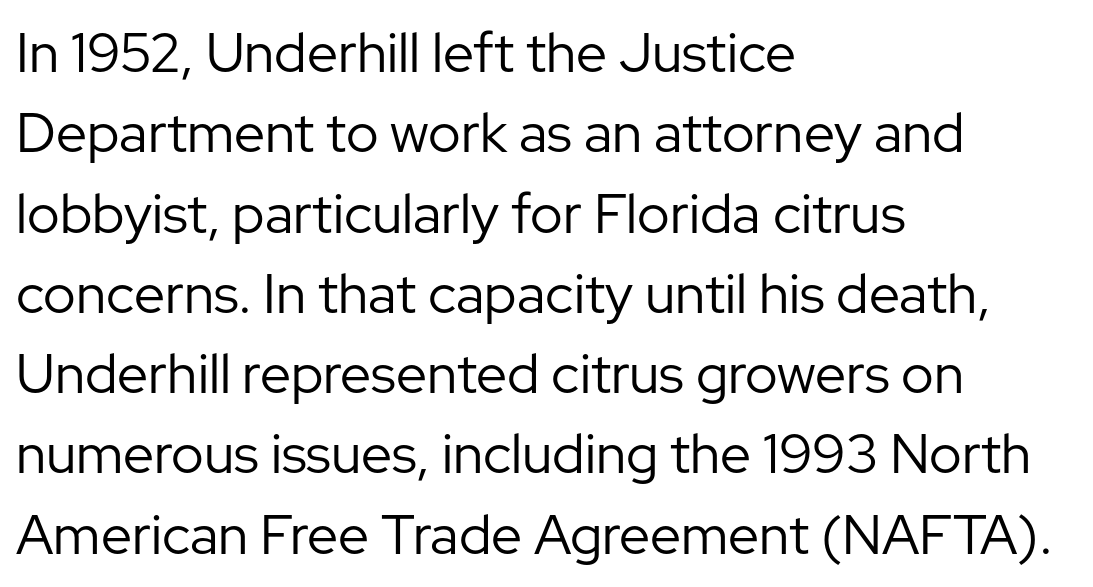
Honestly, the row spacing looks completely unremarkable. These lines are rendered in a variable-pitch font. The strokes are not fattened; the text isn't bold. Letterform terminals end flat and unadorned throughout the passage. Beneath every word, the page is bare.
